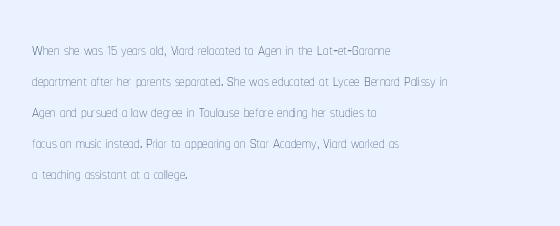
{"italic": "no", "bold": "no", "underline": "no", "align": "left", "line_spacing": "normal", "line_spacing_ratio": 1.41, "letter_spacing": "normal", "letter_spacing_em": 0.0, "glyph_px": 22}
